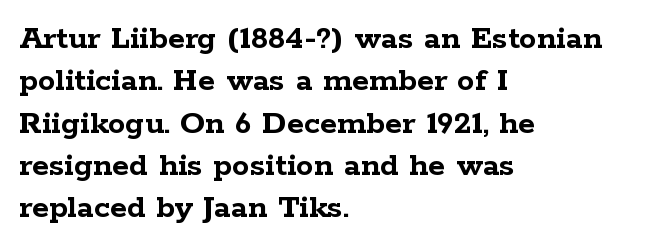
It's the straight-up-and-down kind of type. Each letter keeps its own natural width here, so spacing adapts to shape. Glance below the letters and you will spot only blank space. What weight is shown? A full bold with thick strokes.
